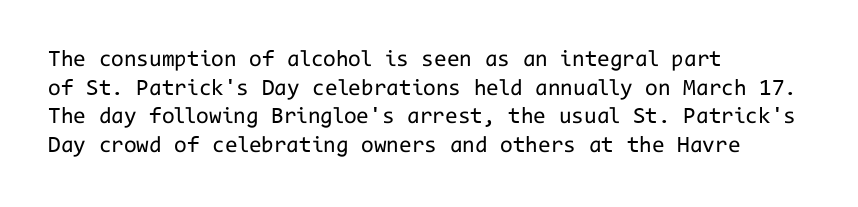
The image shows 23 px text type, upright; set left-aligned, normal line spacing (1.25x), normal letter spacing, not underlined.
